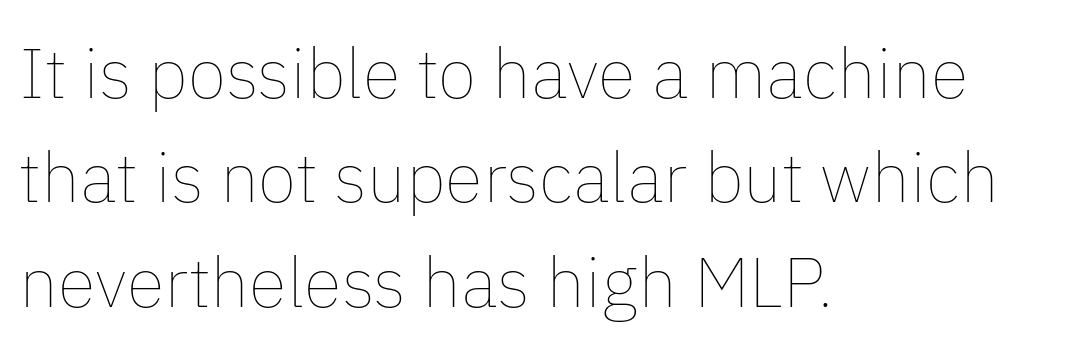
{"italic": "no", "bold": "no", "weight": "thin", "width": "normal", "stroke_contrast": "low", "x_height": "medium", "monospaced": "no", "underline": "no", "align": "left", "line_spacing": "normal", "line_spacing_ratio": 1.49, "letter_spacing": "normal", "letter_spacing_em": 0.0, "glyph_px": 70}
